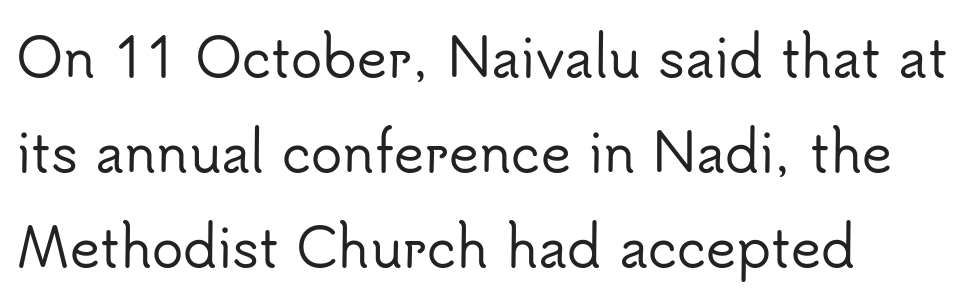
{"serif": "no", "italic": "no", "width": "normal", "stroke_contrast": "low", "x_height": "small", "monospaced": "no", "underline": "no", "align": "left", "line_spacing_ratio": 1.83, "letter_spacing": "normal", "letter_spacing_em": 0.0, "glyph_px": 52}
